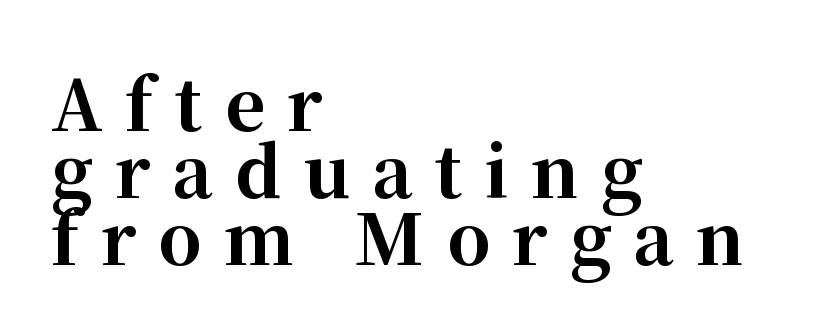
The image shows 69 px bold serif type, upright; set left-aligned, tight line spacing (0.97x), unusually wide letter spacing (+0.32 em), not underlined; high stroke contrast and a medium x-height.
